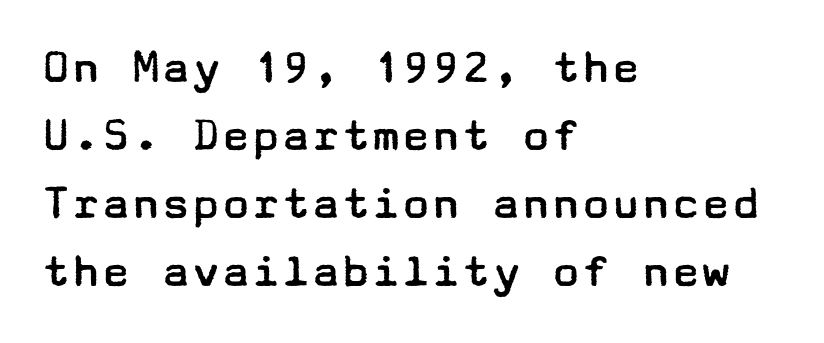
Q: Is the text bold? A: No.
Q: Is the text italic (slanted)? A: No, it is upright.
Q: Is the typeface a serif or a sans-serif typeface? A: Sans-serif.
Q: Is the text underlined? A: No.
Q: How is the paragraph aligned? A: Left-aligned.
Q: Is the spacing between letters normal or unusually wide? A: Normal.
Q: Is the spacing between lines tight, normal or loose? A: Normal.
Q: Width (condensed, normal, or wide)? A: Wide.
Q: Stroke contrast? A: Low.
Q: x-height? A: Medium.
